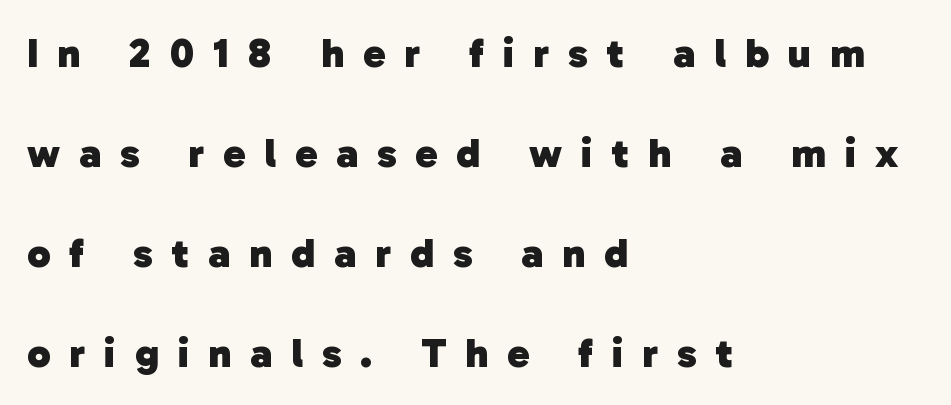
Each new line begins a long way beneath the previous one. Each letter keeps its own natural width here, so spacing adapts to shape. Each word looks stretched out because of the extra space between its letters. A clean baseline with only descenders dipping below it. The passage shown is typeset with a sans-serif family. Layout note: lines flush left.
